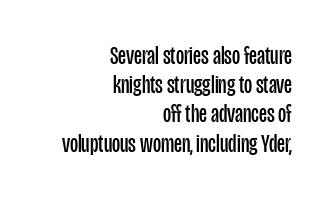
The image shows 25 px text type, upright; set right-aligned, line spacing 1.17x, normal letter spacing, not underlined.
